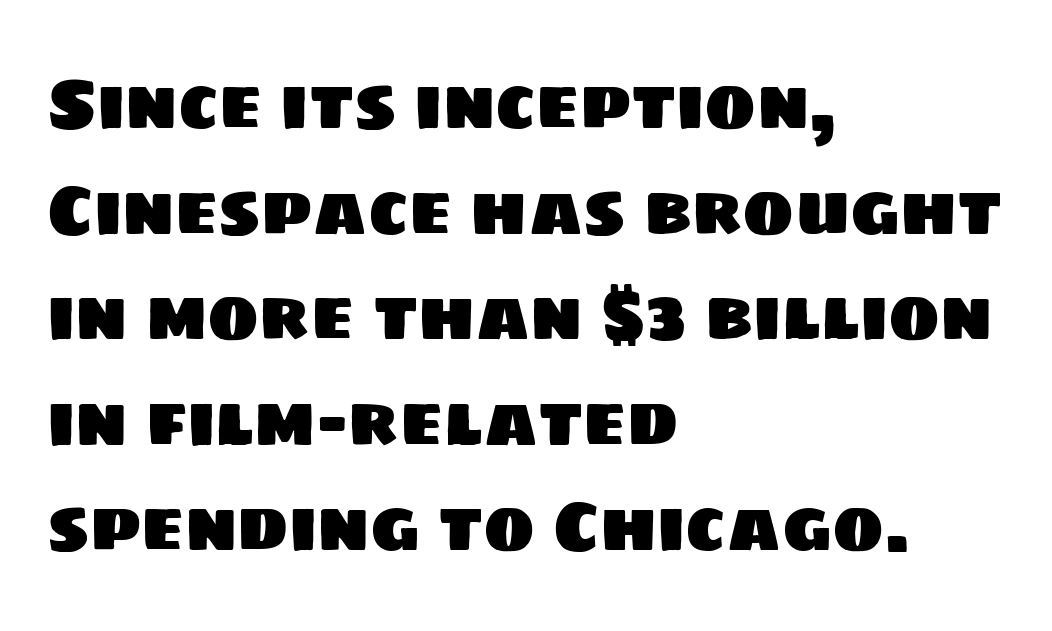
{"serif": "no", "width": "normal", "stroke_contrast": "low", "x_height": "large", "monospaced": "no", "underline": "no", "align": "left", "line_spacing": "normal", "line_spacing_ratio": 1.53, "letter_spacing": "normal", "letter_spacing_em": 0.0, "glyph_px": 69}
